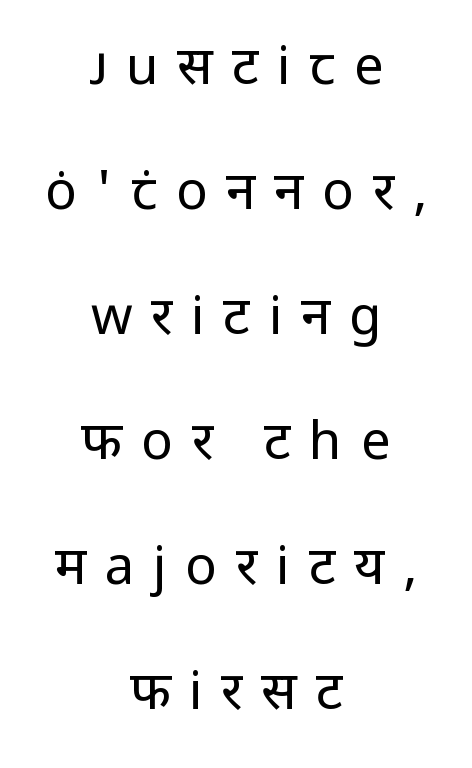
The image shows 53 px regular-weight sans-serif type, upright; set centered, loose line spacing (2.36x), unusually wide letter spacing (+0.35 em), not underlined; low stroke contrast and a medium x-height.
